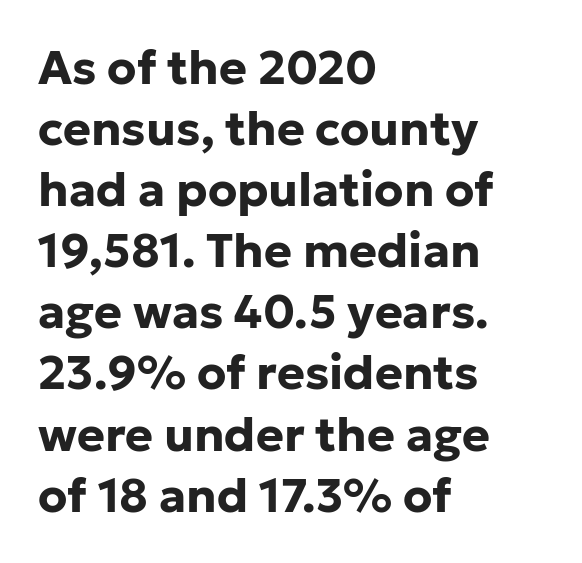
The image shows 47 px bold sans-serif type, upright; set left-aligned, normal line spacing (1.3x), normal letter spacing, not underlined; low stroke contrast and a medium x-height.
